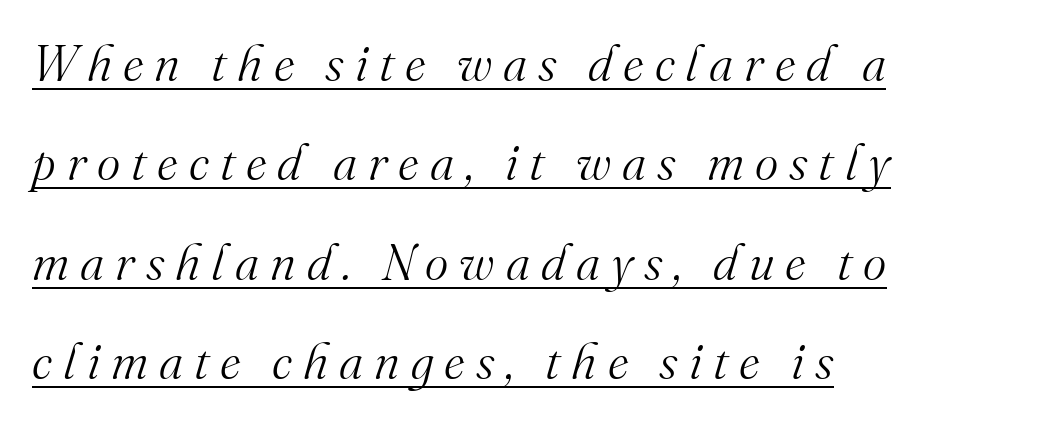
{"serif": "yes", "italic": "yes", "lean": "right", "slant_degrees": 16, "bold": "no", "weight": "light", "width": "normal", "stroke_contrast": "medium", "x_height": "small", "monospaced": "no", "underline": "yes", "align": "left", "line_spacing": "loose", "line_spacing_ratio": 1.99, "letter_spacing": "wide", "letter_spacing_em": 0.22, "glyph_px": 50}
